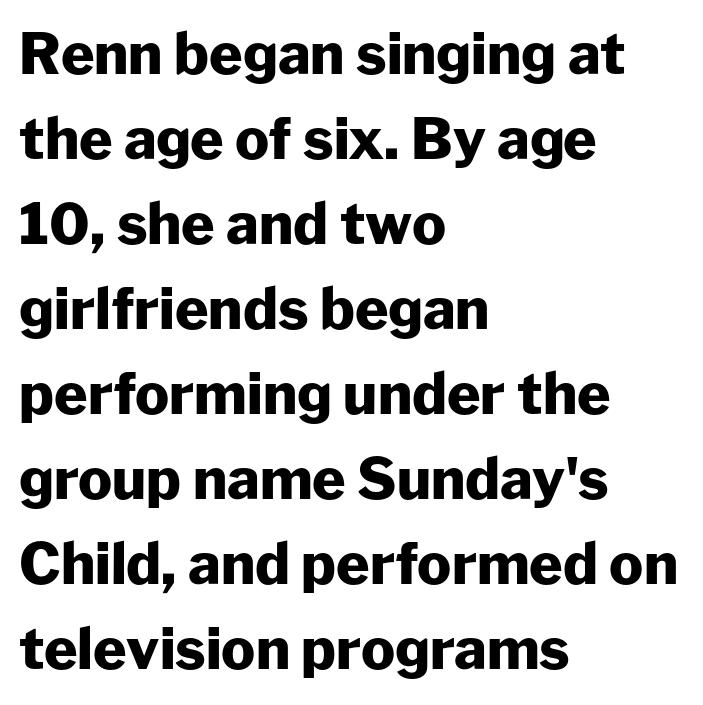
Nope, not italic — everything's standing straight. Honestly, the row spacing looks completely unremarkable. In terms of letterspacing, this is plain default setting. Heavy, bold letterforms. You could not count columns in this text — the font is proportionally spaced. I'd call this a sans setting — the letters go barefoot.
